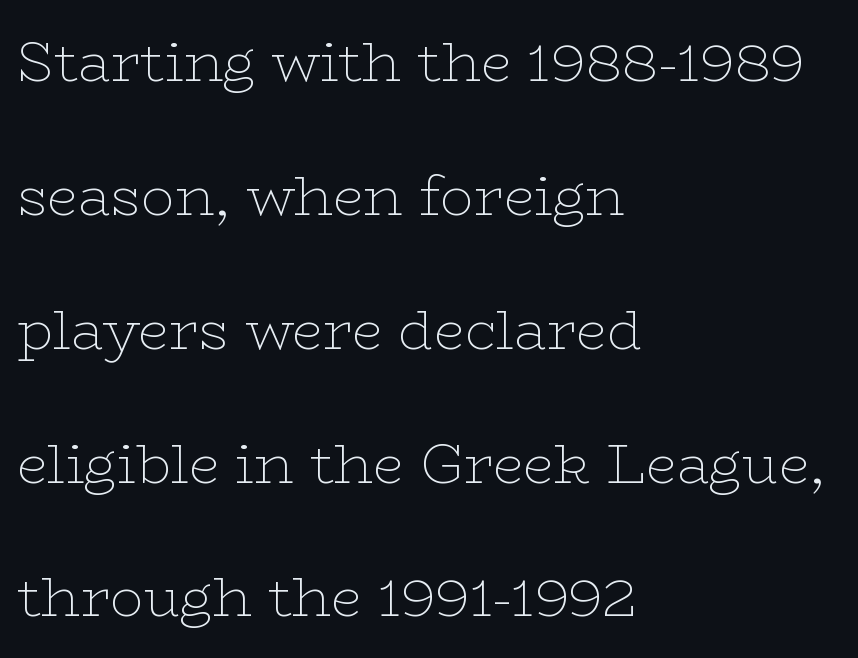
Is there much room between lines? Yes — plenty of vertical air separates them. Proportional: the letters do not fall into vertical columns. Layout note: lines flush left. Underlining? Definitely not there. Examine the stroke ends and you'll spot serifs.
